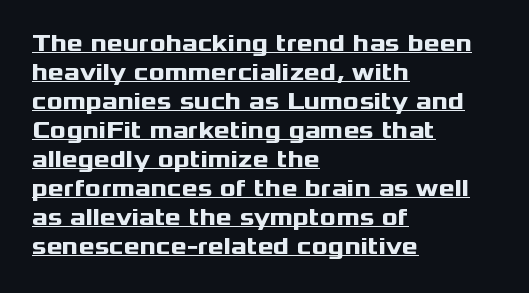
{"italic": "no", "bold": "yes", "underline": "yes", "align": "left", "line_spacing_ratio": 1.21, "letter_spacing": "normal", "letter_spacing_em": 0.0, "glyph_px": 24}
